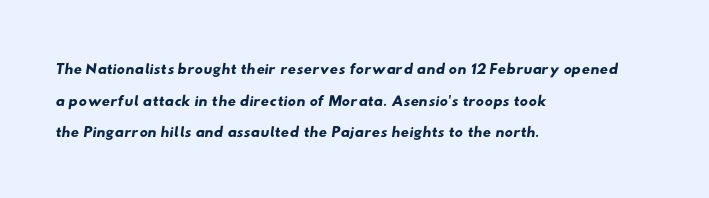
Q: Is the text underlined? A: No.
Q: How is the paragraph aligned? A: Left-aligned.
Q: Is the spacing between letters normal or unusually wide? A: Normal.
Q: Is the spacing between lines tight, normal or loose? A: Normal.
